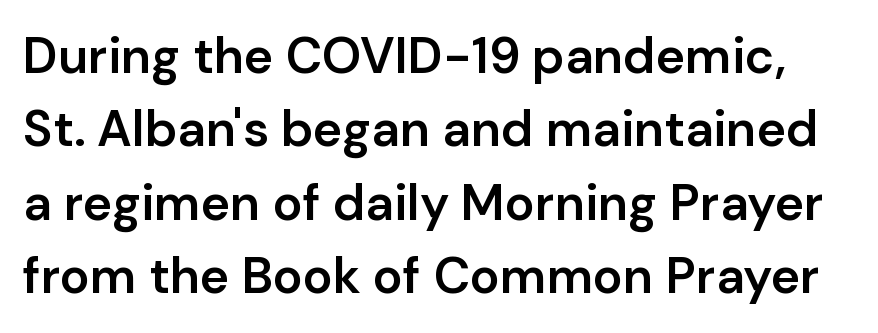
{"serif": "no", "italic": "no", "bold": "semi", "weight": "semibold", "width": "normal", "stroke_contrast": "low", "x_height": "medium", "monospaced": "no", "underline": "no", "line_spacing": "normal", "line_spacing_ratio": 1.47, "letter_spacing": "normal", "letter_spacing_em": 0.0, "glyph_px": 50}
